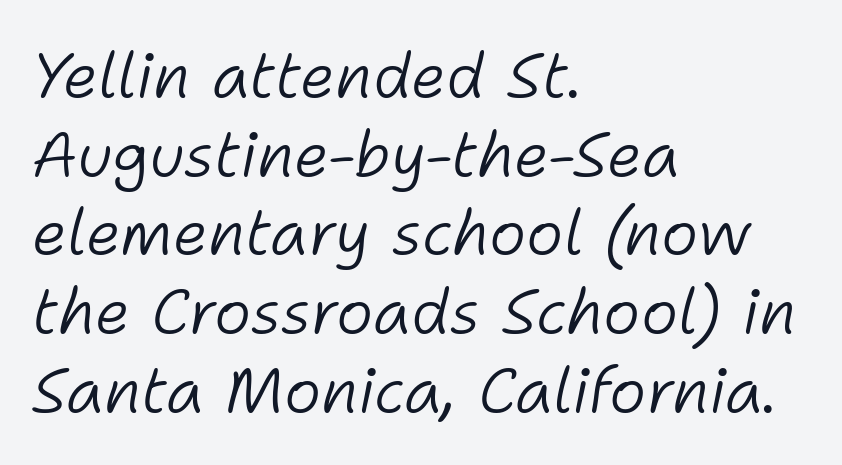
The typesetter chose a ragged-right arrangement here. Is this a heavy cut? Hardly; it is regular or lighter. Looks like regular typesetting: each glyph gets only the width it needs. Quick note: italic. Line spacing here is normal. Lines of text with bare space underneath.
